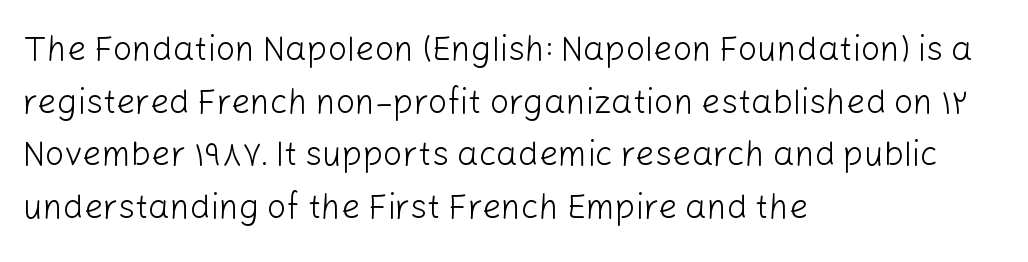
Posture: vertical. Vertical spacing — default. Unbolded letterforms with no extra heft. The paragraph has a hard left edge and a soft right edge. Is this a sans? Yes — the strokes have no serifs. Descenders are the only things crossing below the line.
